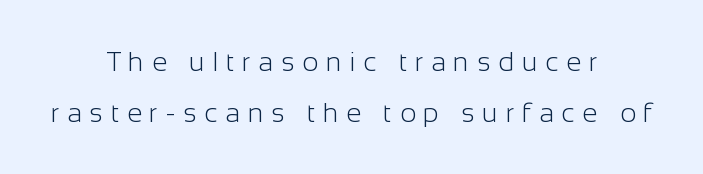
The image shows 27 px text type, upright; set centered, line spacing 1.88x, unusually wide letter spacing (+0.29 em), not underlined.
